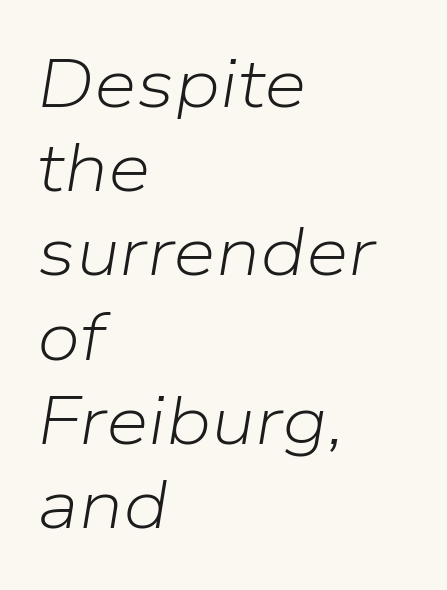
A bare baseline throughout the passage. Line beginnings align vertically; line endings do not. Every character sits at an angle, as italics do. Each stroke keeps to a modest, everyday thickness or less. The tracking reads as untouched default to a designer's eye.
